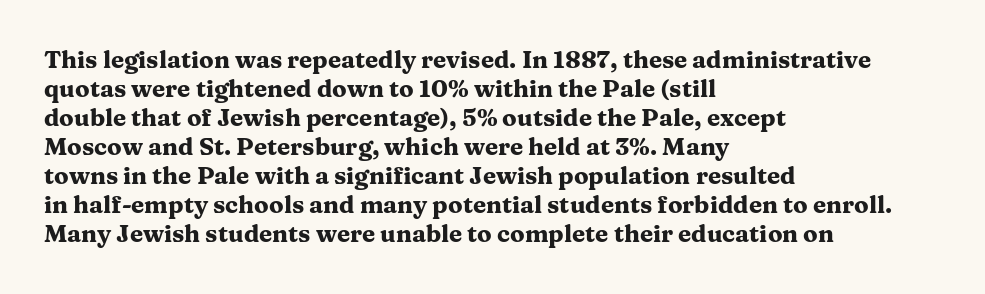
Bold? Absolutely — the strokes are thick and heavy. These lines are set flush left with a ragged right edge. Each row of text sits above clean, open space. There is no visible air inserted between adjacent glyphs. The type sits square on the baseline with zero lean.
